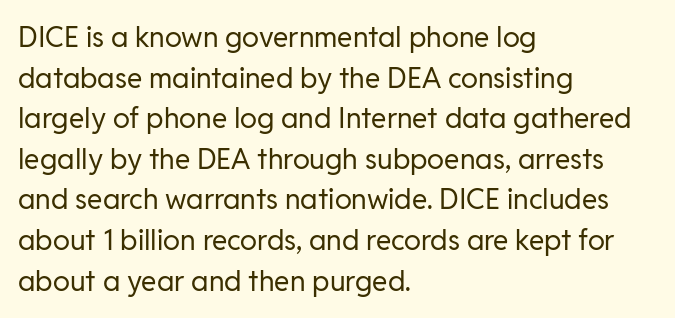
Think of a printed novel: that variable character pitch is what you see here. The strokes carry an ordinary text weight at most. Short and long lines alike share a common starting point at left. The designer went with a sans here, leaving each stem footless. The face used here is rendered with its standard letterfit. Any mark beneath the type? The region is blank.
